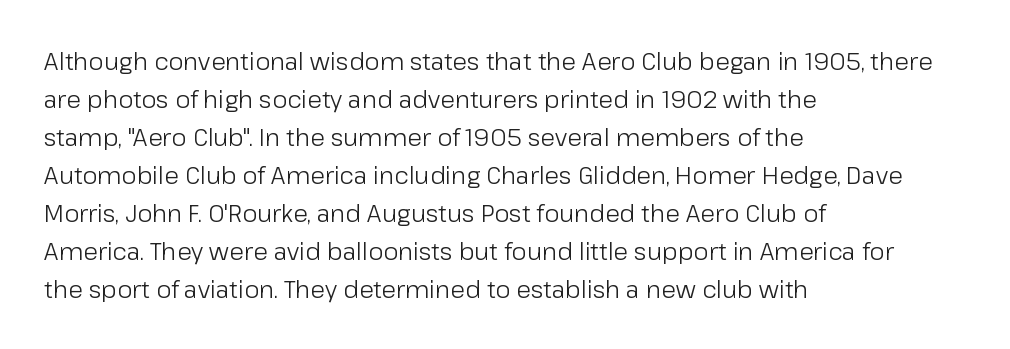
Q: Is the text bold? A: No.
Q: Is the text italic (slanted)? A: No, it is upright.
Q: Is the text underlined? A: No.
Q: How is the paragraph aligned? A: Left-aligned.
Q: Is the spacing between letters normal or unusually wide? A: Normal.
Q: Is the spacing between lines tight, normal or loose? A: Normal.
